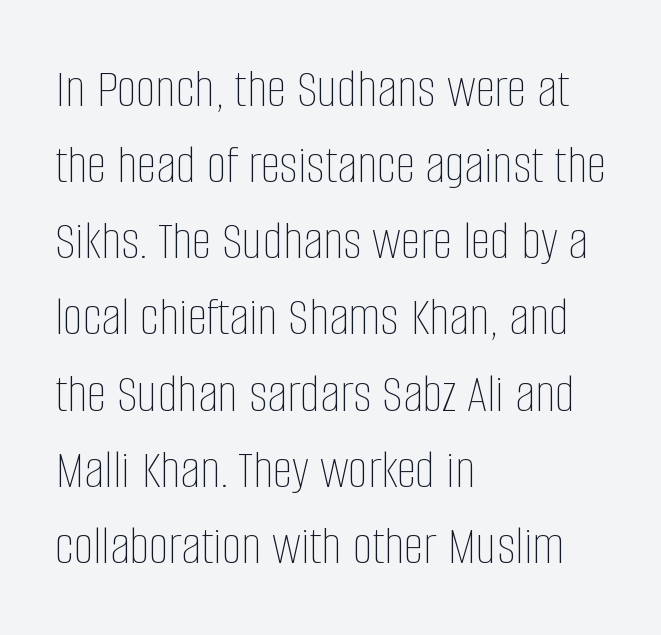
Notice how descenders clear the ascenders below comfortably — that's standard leading. A clean baseline with only descenders dipping below it. A typesetter would call this proportional, since set widths differ per character. The gaps between neighbouring characters are ordinary and unremarkable. Unlike italic type, these characters show no tilt at all.
